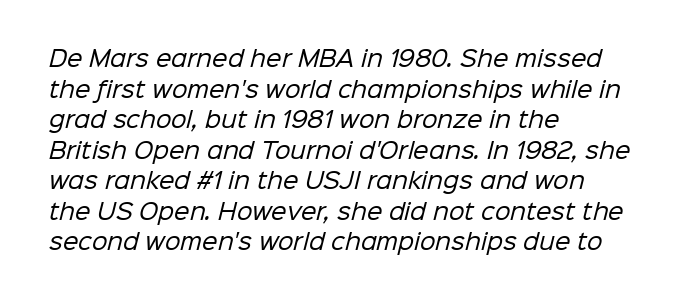
{"bold": "no", "underline": "no", "align": "left", "line_spacing": "normal", "line_spacing_ratio": 1.39, "letter_spacing": "normal", "letter_spacing_em": 0.0, "glyph_px": 22}
